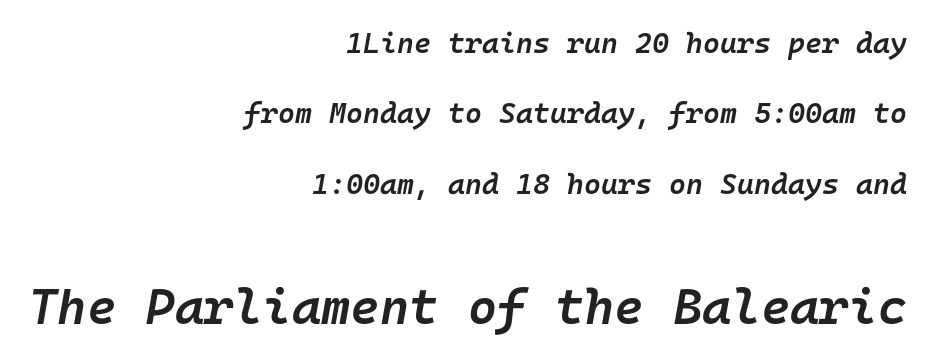
Visually the block forms a straight wall on the right and a jagged coastline on the left. Is this a fixed-width face? Yes — each glyph sits in an identical cell. Which of the two is more prominent by size? The second, at the bottom. Each new line begins a long way beneath the previous one. Caption: standard tracking, unaltered.
